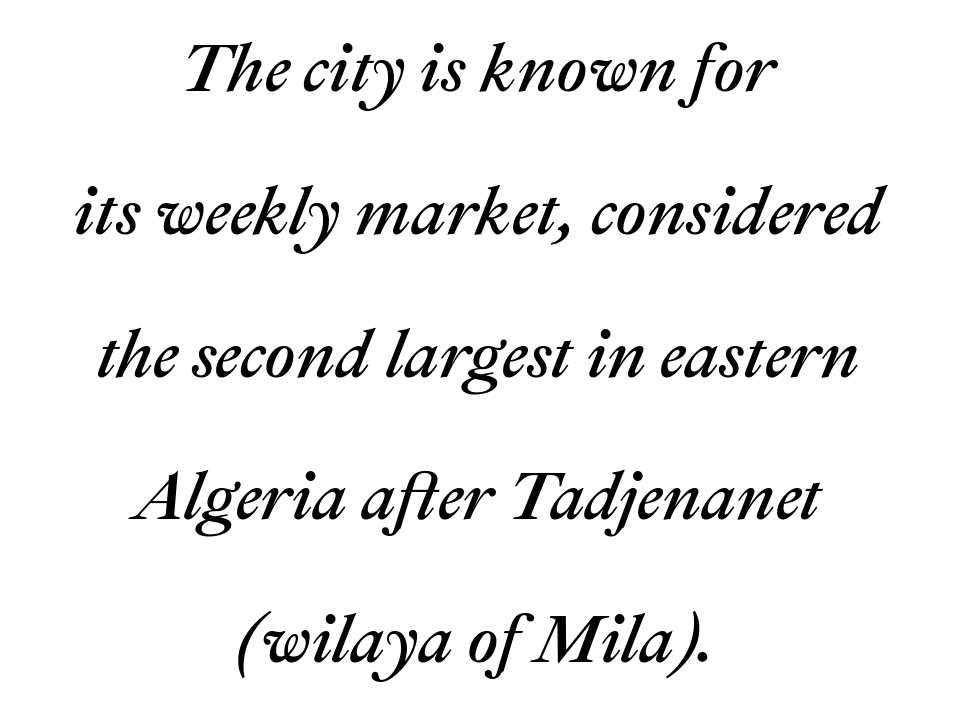
The image shows 68 px text type, italic (leaning right); set centered, loose line spacing (2.1x), normal letter spacing, not underlined; medium stroke contrast and a medium x-height.
